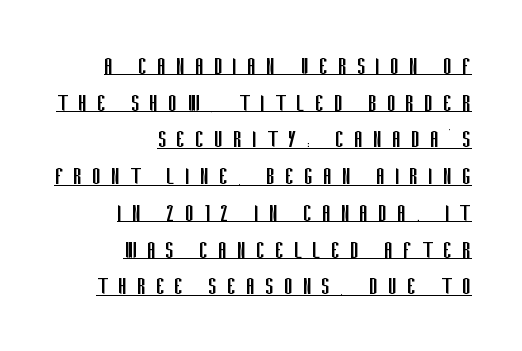
The image shows 27 px text type, upright; set right-aligned, normal line spacing (1.36x), unusually wide letter spacing (+0.36 em), underlined.
